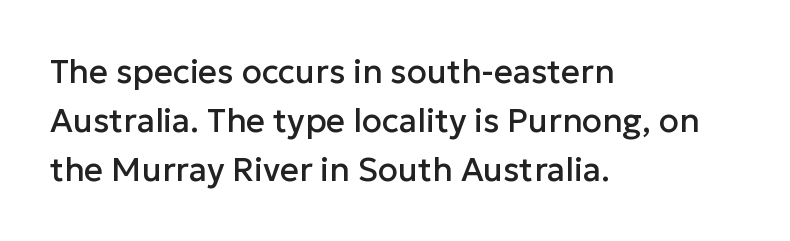
Q: Is the text italic (slanted)? A: No, it is upright.
Q: Is the typeface a serif or a sans-serif typeface? A: Sans-serif.
Q: Is the text underlined? A: No.
Q: How is the paragraph aligned? A: Left-aligned.
Q: Is the spacing between letters normal or unusually wide? A: Normal.
Q: Is the spacing between lines tight, normal or loose? A: Normal.
Q: Width (condensed, normal, or wide)? A: Normal.
Q: Stroke contrast? A: Low.
Q: x-height? A: Medium.
Q: Monospaced? A: No.
